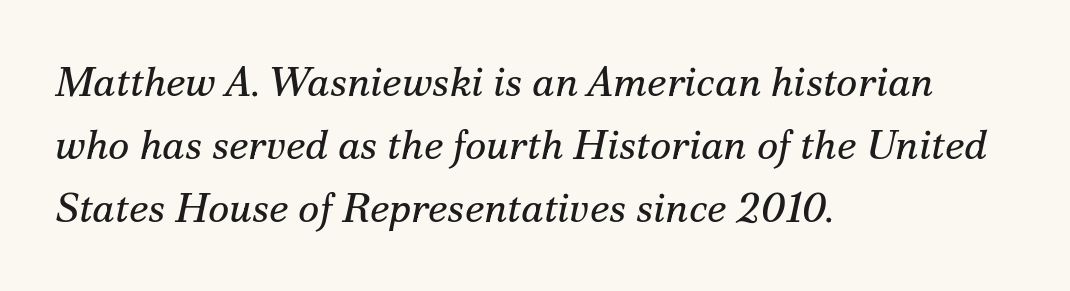
The image shows 41 px regular-weight serif type, italic (leaning right); set left-aligned, normal line spacing (1.54x), normal letter spacing, not underlined; medium stroke contrast and a small x-height.
